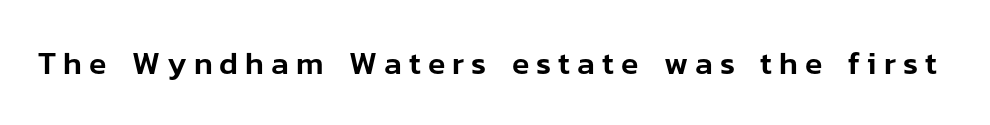
Q: Is the text italic (slanted)? A: No, it is upright.
Q: Is the typeface a serif or a sans-serif typeface? A: Sans-serif.
Q: Is the text underlined? A: No.
Q: Is the spacing between letters normal or unusually wide? A: Unusually wide.
Q: Width (condensed, normal, or wide)? A: Normal.
Q: Stroke contrast? A: Low.
Q: x-height? A: Medium.
Q: Monospaced? A: No.
